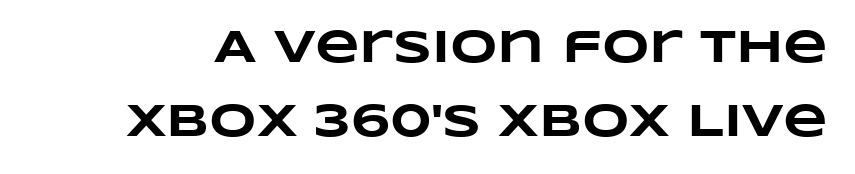
{"bold": "yes", "weight": "heavy", "width": "wide", "stroke_contrast": "low", "x_height": "large", "monospaced": "no", "underline": "no", "line_spacing": "normal", "line_spacing_ratio": 1.61, "letter_spacing": "normal", "letter_spacing_em": 0.0, "glyph_px": 46}
